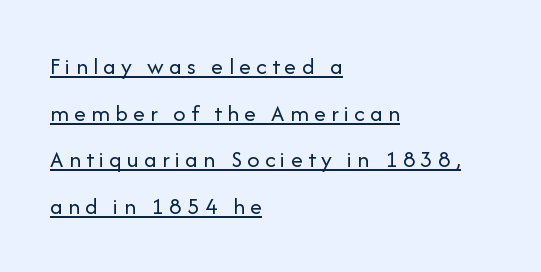
This rendering uses left alignment, leaving the right contour irregular. The letterforms stand isolated, each surrounded by extra space. No heavy texture on the line: the type isn't bold. In designer terms, the underline attribute is active on this setting. You could fit nearly another row in the gap between these rows. In terms of posture, this sample is upright.
